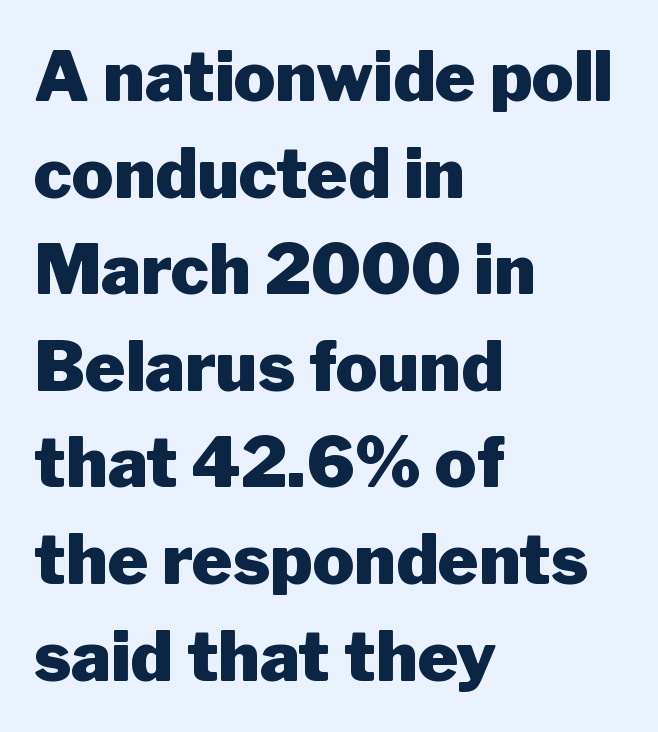
Q: Is the text bold? A: Yes.
Q: Is the text italic (slanted)? A: No, it is upright.
Q: Is the typeface a serif or a sans-serif typeface? A: Sans-serif.
Q: Is the text underlined? A: No.
Q: How is the paragraph aligned? A: Left-aligned.
Q: Is the spacing between letters normal or unusually wide? A: Normal.
Q: Is the spacing between lines tight, normal or loose? A: Normal.
Q: Width (condensed, normal, or wide)? A: Normal.
Q: Stroke contrast? A: Low.
Q: x-height? A: Medium.
Q: Monospaced? A: No.
